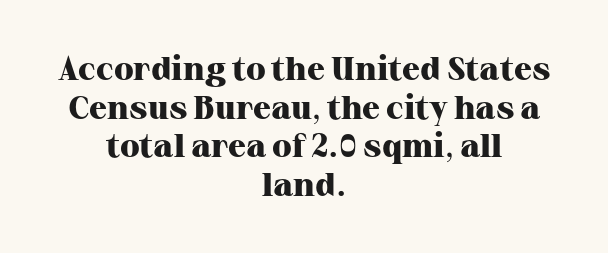
Each line is balanced around a shared central axis. Students, note that the glyphs here touch the page at normal intervals. Character widths vary here, with narrow letters taking less room than wide ones. The glyphs are unaccompanied by any horizontal stroke below them.
